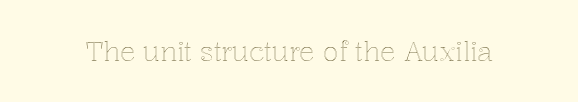
The image shows 26 px text type, upright; set normal letter spacing, not underlined.
